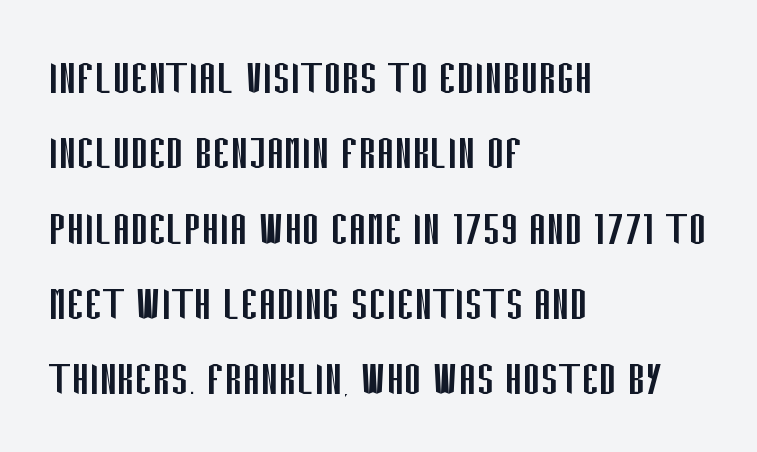
I'd call this a sans setting — the letters go barefoot. Bare-footed words on every line. Tracking value appears to be zero — textbook default spacing. Do the letters lean? They stand straight. The typesetter chose a ragged-right arrangement here. A normal amount of white space separates one row of letters from the next.
